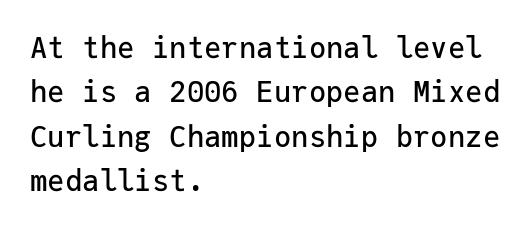
Bare-footed words on every line. Posture: upright roman. Spacing between characters is what you'd get straight out of the box. The glyphs in this specimen are sans serif.
